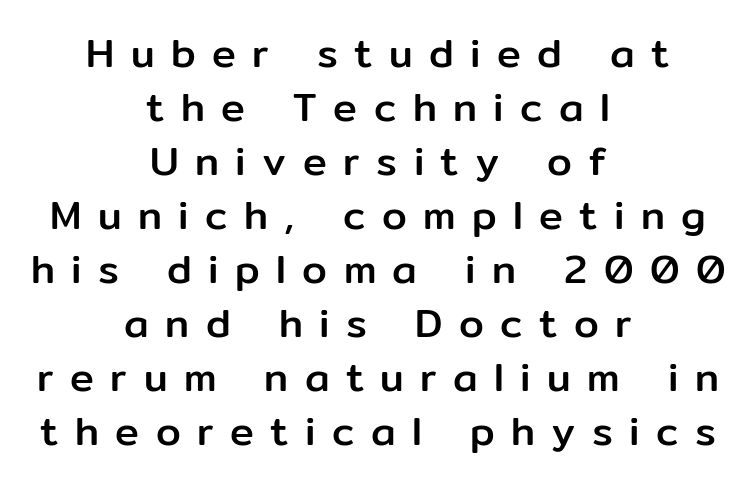
The image shows 40 px sans-serif type, upright; set centered, normal line spacing (1.35x), unusually wide letter spacing (+0.41 em), not underlined; low stroke contrast and a medium x-height.
